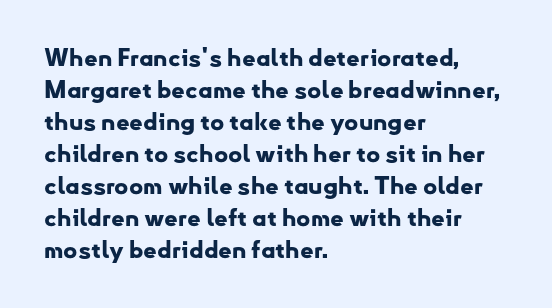
The image shows 24 px bold type, upright; set left-aligned, normal line spacing (1.33x), normal letter spacing, not underlined.
